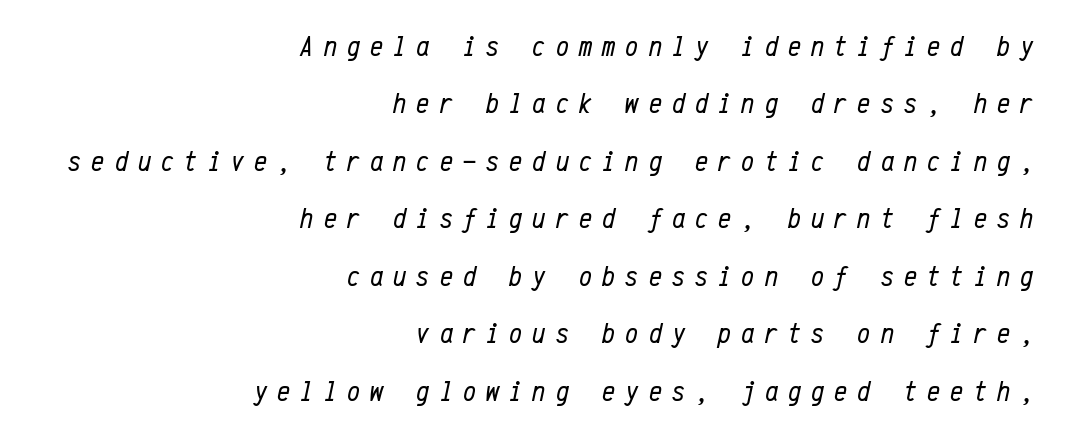
The line-height multiplier appears high, well above default. Does the copy run flush right? Yes — the right margin is perfectly even. A light-to-regular cut is what we see here. Spacing verdict: monospaced, one width for all characters. Loose tracking; the words dissolve into strings of separated letters.
